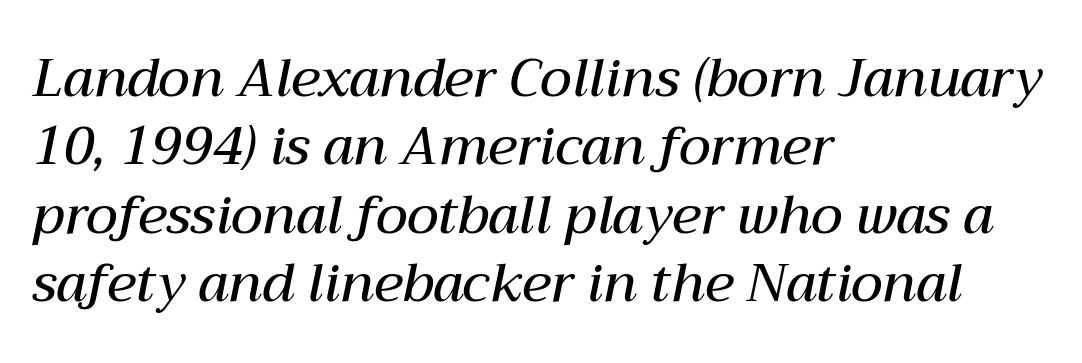
{"italic": "yes", "lean": "right", "slant_degrees": 12, "bold": "semi", "weight": "semibold", "width": "normal", "stroke_contrast": "medium", "x_height": "medium", "monospaced": "no", "underline": "no", "align": "left", "line_spacing": "normal", "line_spacing_ratio": 1.29, "letter_spacing": "normal", "letter_spacing_em": 0.0, "glyph_px": 53}
